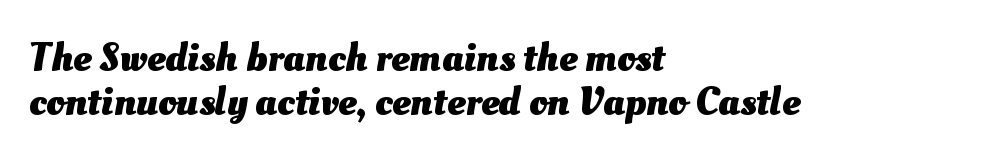
{"bold": "yes", "weight": "heavy", "width": "normal", "stroke_contrast": "medium", "x_height": "small", "monospaced": "no", "underline": "no", "align": "left", "line_spacing": "tight", "line_spacing_ratio": 1.08, "letter_spacing": "normal", "letter_spacing_em": 0.0, "glyph_px": 41}
